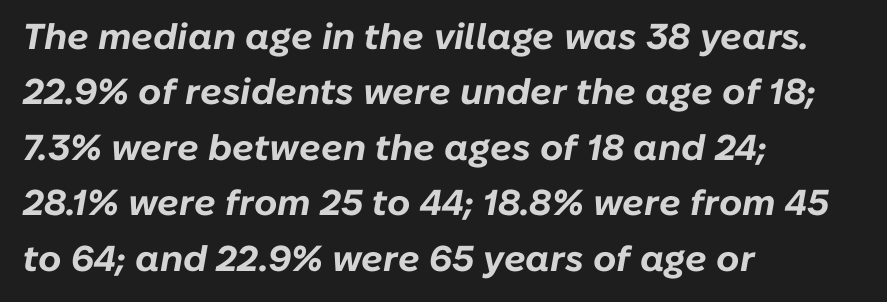
The image shows 36 px bold type, italic (leaning right); set left-aligned, normal line spacing (1.54x), normal letter spacing, not underlined; low stroke contrast and a medium x-height.
